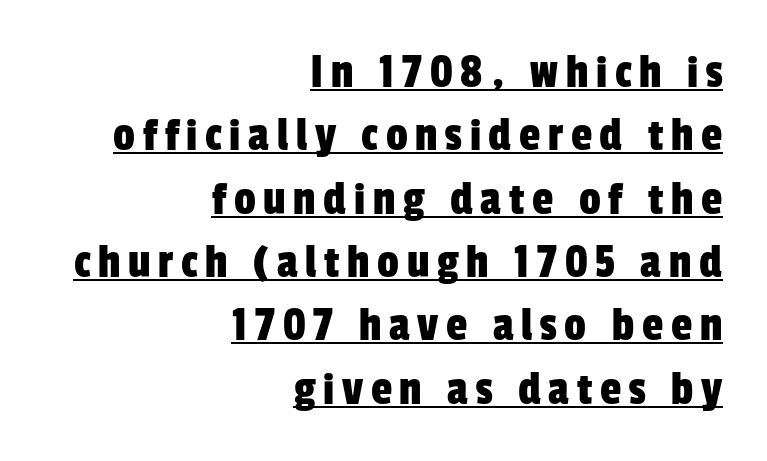
Q: Is the typeface a serif or a sans-serif typeface? A: Sans-serif.
Q: Is the text underlined? A: Yes.
Q: How is the paragraph aligned? A: Right-aligned.
Q: Is the spacing between lines tight, normal or loose? A: Normal.
Q: Width (condensed, normal, or wide)? A: Condensed.
Q: Stroke contrast? A: Low.
Q: x-height? A: Medium.
Q: Monospaced? A: No.
